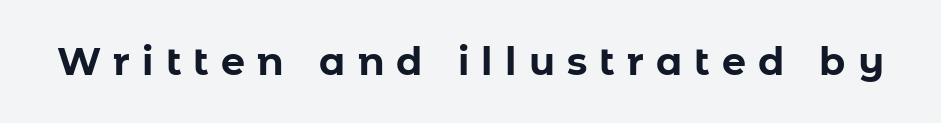
{"serif": "no", "italic": "no", "bold": "yes", "weight": "bold", "width": "normal", "stroke_contrast": "low", "x_height": "medium", "monospaced": "no", "underline": "no", "letter_spacing": "wide", "letter_spacing_em": 0.32, "glyph_px": 38}
